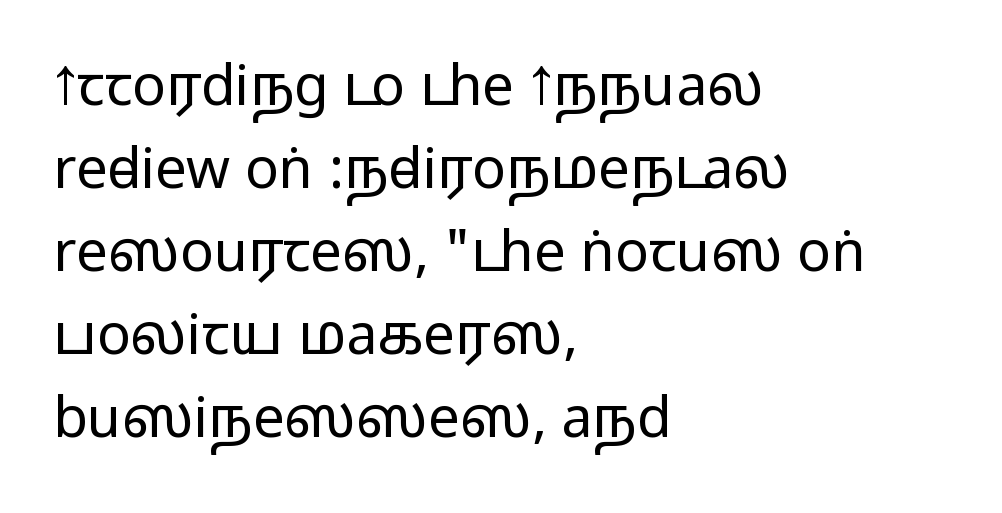
The image shows 56 px wide sans-serif type, upright; set left-aligned, normal line spacing (1.48x), normal letter spacing, not underlined; medium stroke contrast.
